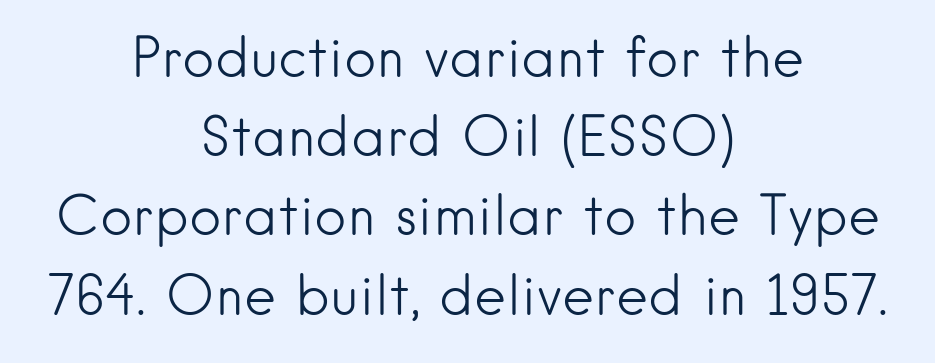
Q: Is the text bold? A: No.
Q: Is the text italic (slanted)? A: No, it is upright.
Q: Is the typeface a serif or a sans-serif typeface? A: Sans-serif.
Q: Is the text underlined? A: No.
Q: How is the paragraph aligned? A: Centered.
Q: Is the spacing between letters normal or unusually wide? A: Normal.
Q: Is the spacing between lines tight, normal or loose? A: Normal.
Q: Width (condensed, normal, or wide)? A: Normal.
Q: Stroke contrast? A: Low.
Q: x-height? A: Small.
Q: Monospaced? A: No.
